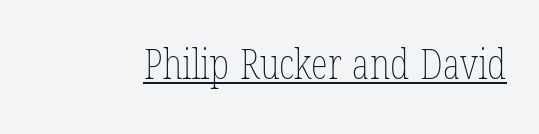
Q: Is the text bold? A: No.
Q: Is the text underlined? A: Yes.
Q: Is the spacing between letters normal or unusually wide? A: Normal.
Q: Width (condensed, normal, or wide)? A: Condensed.
Q: Stroke contrast? A: Low.
Q: x-height? A: Medium.
Q: Monospaced? A: No.
